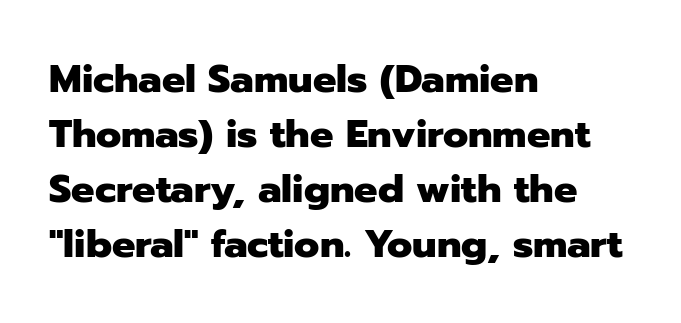
Classification — sans serif. Inter-character spacing is left at the font's built-in metrics. Plain, unruled lines of type. Typeset ragged right — the left edge is the straight one.
